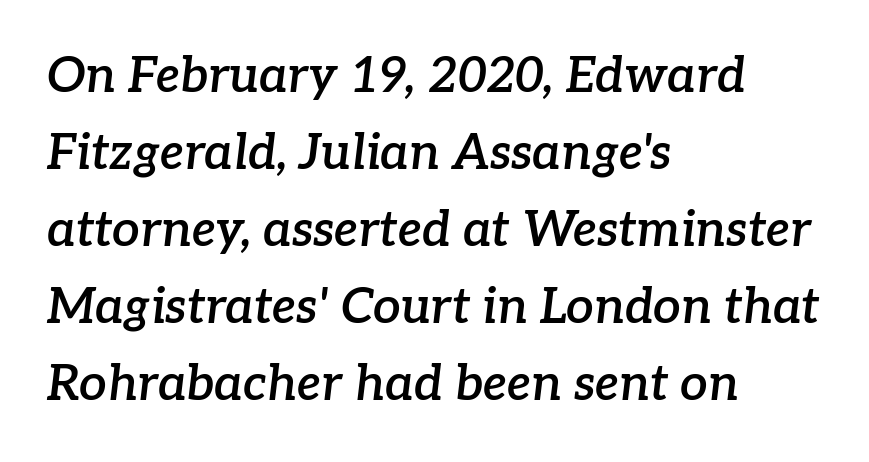
The image shows 49 px semibold serif type, italic (leaning right); set left-aligned, normal line spacing (1.57x), normal letter spacing, not underlined; low stroke contrast and a medium x-height.
